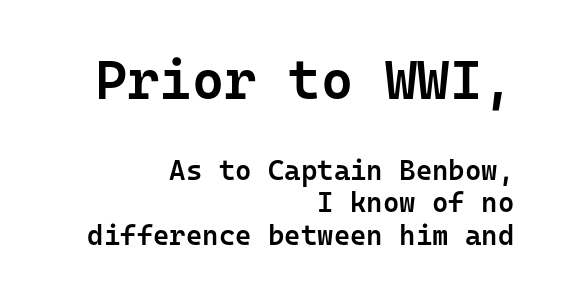
{"serif": "no", "italic": "no", "bold": "semi", "weight": "semibold", "width": "normal", "stroke_contrast": "low", "x_height": "medium", "monospaced": "yes", "underline": "no", "align": "right", "line_spacing": "tight", "line_spacing_ratio": 1.15, "letter_spacing": "normal", "letter_spacing_em": 0.0, "larger_block": "first", "size_ratio": 1.96, "glyph_px": 55}
